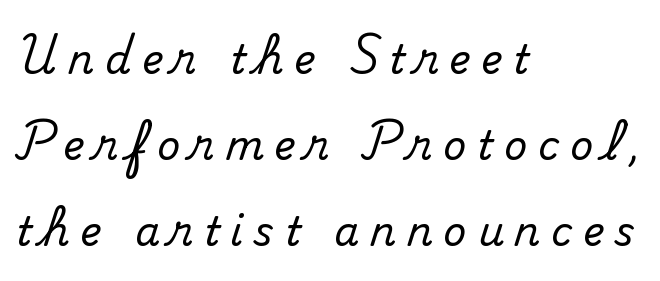
Q: Is the text italic (slanted)? A: Yes.
Q: Is the typeface a serif or a sans-serif typeface? A: Serif.
Q: Is the text underlined? A: No.
Q: How is the paragraph aligned? A: Left-aligned.
Q: Is the spacing between letters normal or unusually wide? A: Unusually wide.
Q: Is the spacing between lines tight, normal or loose? A: Loose.
Q: Width (condensed, normal, or wide)? A: Normal.
Q: Stroke contrast? A: Medium.
Q: x-height? A: Small.
Q: Monospaced? A: No.
